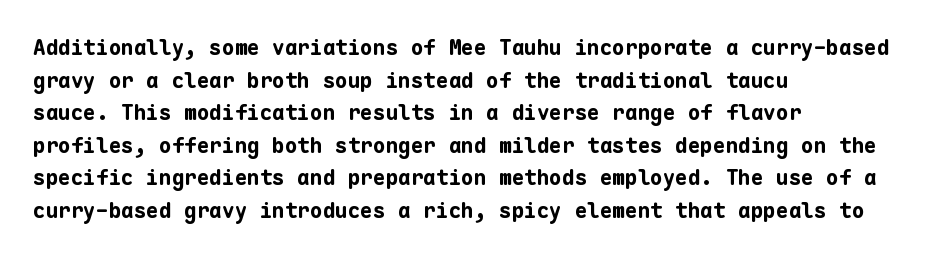
The rendering anchors every line to the left-hand side. In terms of posture, this sample is upright. This sample uses plain, unmodified letter spacing. The gap between lines stays unmarked.
